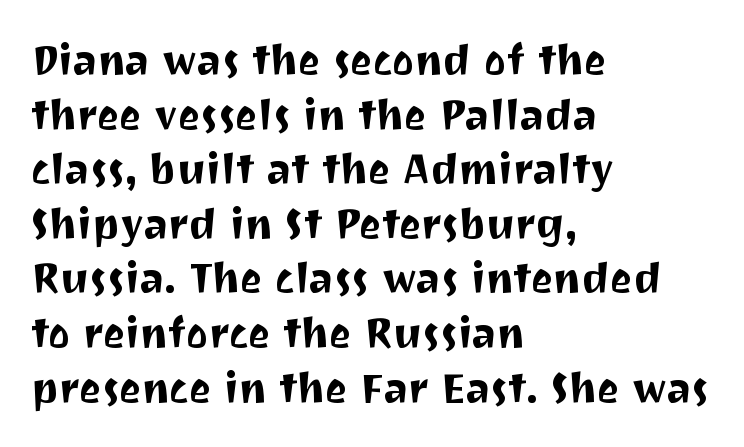
Regarding leading, the lines here are spaced in the standard way. Notice how the passage keeps a crisp vertical edge on the left only. Descenders are the only things crossing below the line. Character widths vary here, with narrow letters taking less room than wide ones.
